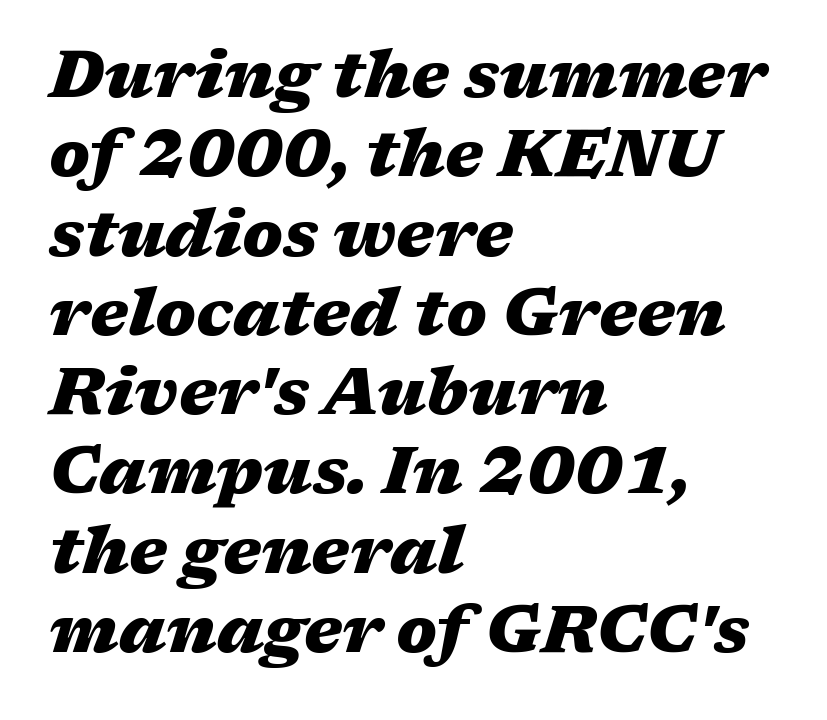
A typesetter would mark this as italic. On the weight axis this lands at bold, roughly 700. The passage shown has conventional tracking throughout. Each letter keeps its own natural width here, so spacing adapts to shape. One-word summary of the alignment: left. Decoration check: the copy has no underline.
